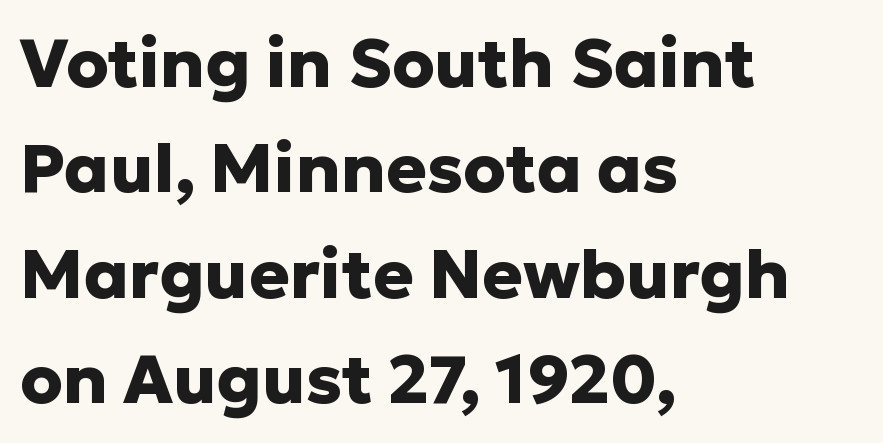
The paragraph has a hard left edge and a soft right edge. Is this a fixed-width face? No — the glyphs have proportional, varying widths. Designer's note — italics off, roman on. The designer left line spacing at the default. The glyphs are unaccompanied by any horizontal stroke below them.
